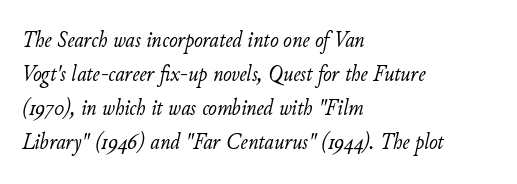
Words appear dense and cohesive because spacing is normal. Underline: absent. The font is comparable to plain body text, perhaps lighter. One-word summary of the alignment: left.
